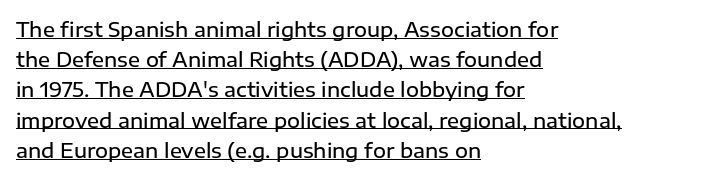
Q: Is the text bold? A: Semi-bold.
Q: Is the text italic (slanted)? A: No, it is upright.
Q: Is the text underlined? A: Yes.
Q: How is the paragraph aligned? A: Left-aligned.
Q: Is the spacing between letters normal or unusually wide? A: Normal.
Q: Is the spacing between lines tight, normal or loose? A: Normal.
